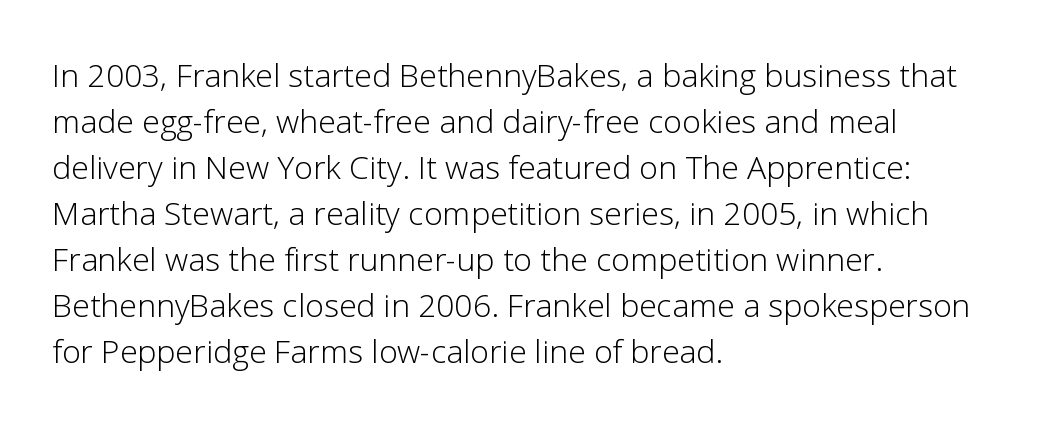
Q: Is the text bold? A: No.
Q: Is the text italic (slanted)? A: No, it is upright.
Q: Is the typeface a serif or a sans-serif typeface? A: Sans-serif.
Q: Is the text underlined? A: No.
Q: How is the paragraph aligned? A: Left-aligned.
Q: Is the spacing between letters normal or unusually wide? A: Normal.
Q: Is the spacing between lines tight, normal or loose? A: Normal.
Q: Width (condensed, normal, or wide)? A: Normal.
Q: Stroke contrast? A: Low.
Q: x-height? A: Medium.
Q: Monospaced? A: No.
